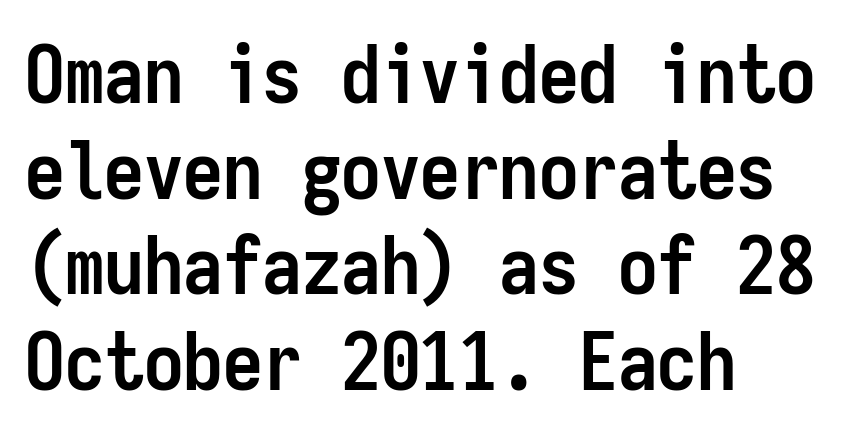
The image shows 79 px semibold, condensed sans-serif type, upright, monospaced; set left-aligned, line spacing 1.21x, normal letter spacing, not underlined; low stroke contrast and a medium x-height.
